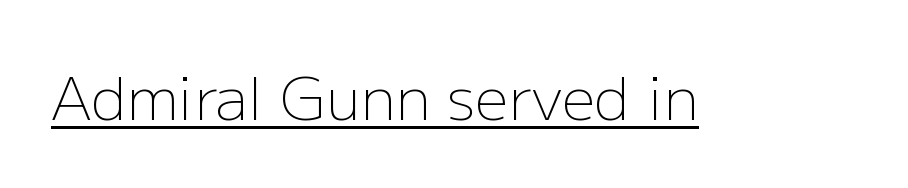
The image shows 59 px light sans-serif type, upright; set normal letter spacing, underlined; low stroke contrast and a medium x-height.
